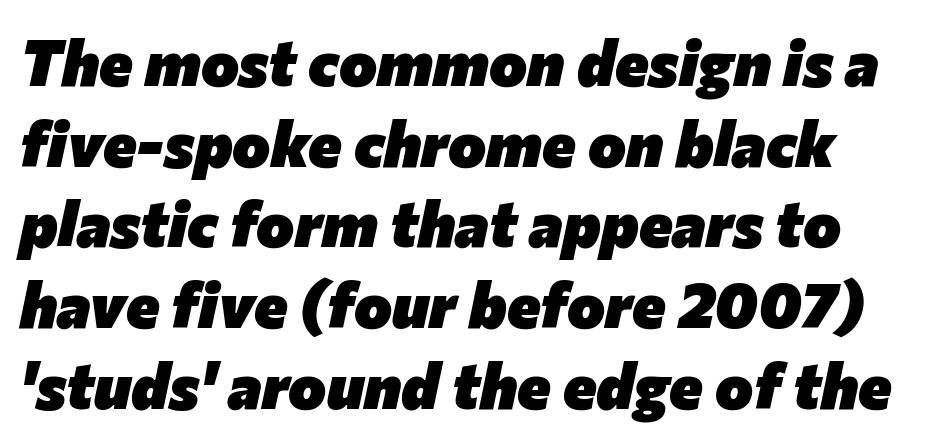
Q: Is the text bold? A: Yes.
Q: Is the text italic (slanted)? A: Yes, it leans right by about 12 degrees.
Q: Is the text underlined? A: No.
Q: Is the spacing between letters normal or unusually wide? A: Normal.
Q: Is the spacing between lines tight, normal or loose? A: Normal.
Q: Width (condensed, normal, or wide)? A: Normal.
Q: Stroke contrast? A: Low.
Q: x-height? A: Medium.
Q: Monospaced? A: No.
